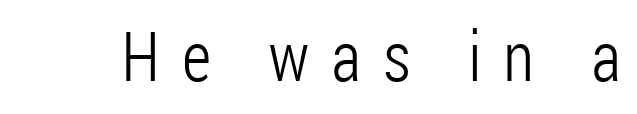
{"serif": "no", "italic": "no", "bold": "no", "weight": "light", "width": "condensed", "stroke_contrast": "low", "x_height": "medium", "monospaced": "no", "underline": "no", "letter_spacing": "wide", "letter_spacing_em": 0.31, "glyph_px": 69}
